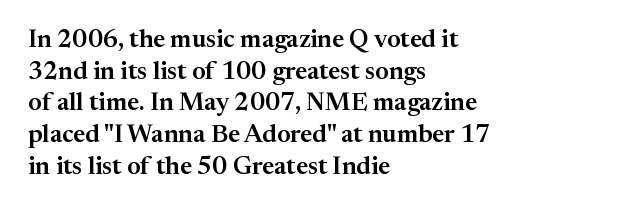
The rows are spaced the way most documents space them. No extra tracking has been applied to these lines. Which margin do the lines hug? The left one — the right edge is uneven. The gap between lines stays unmarked. If you drew a line through each stem, it would be perfectly vertical.
